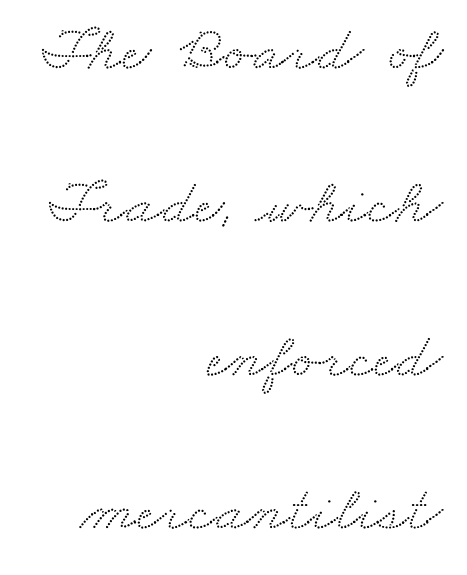
The vertical gap from one line to the next is large. The line texture is even and compact thanks to regular tracking. The strip under each line holds only bare page. One-word summary of the alignment: right. Note the varied advance widths — an 'i' is clearly narrower than an 'm'. Does the type have serifs? Yes, each stem ends in a small foot.
